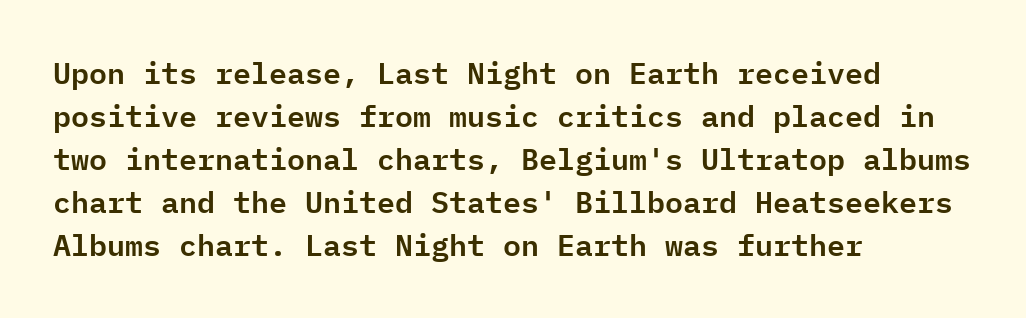
Q: Is the text italic (slanted)? A: No, it is upright.
Q: Is the typeface a serif or a sans-serif typeface? A: Sans-serif.
Q: Is the text underlined? A: No.
Q: How is the paragraph aligned? A: Left-aligned.
Q: Is the spacing between letters normal or unusually wide? A: Normal.
Q: Is the spacing between lines tight, normal or loose? A: Normal.
Q: Width (condensed, normal, or wide)? A: Normal.
Q: Stroke contrast? A: Low.
Q: x-height? A: Medium.
Q: Monospaced? A: Yes.
